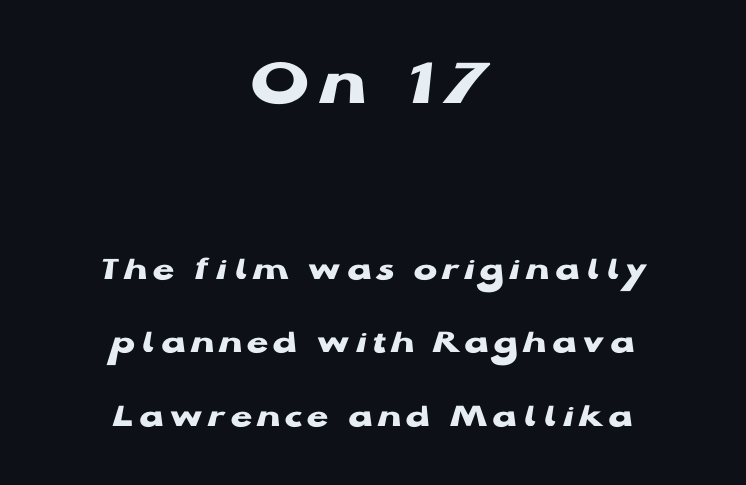
Each letter keeps its own natural width here, so spacing adapts to shape. Notice how thick the strokes are: this is what a full bold looks like. The face used here is a sans, in the tradition of grotesques and geometrics. Reading top to bottom, the characters get smaller at the block break. A clean baseline with only descenders dipping below it.
